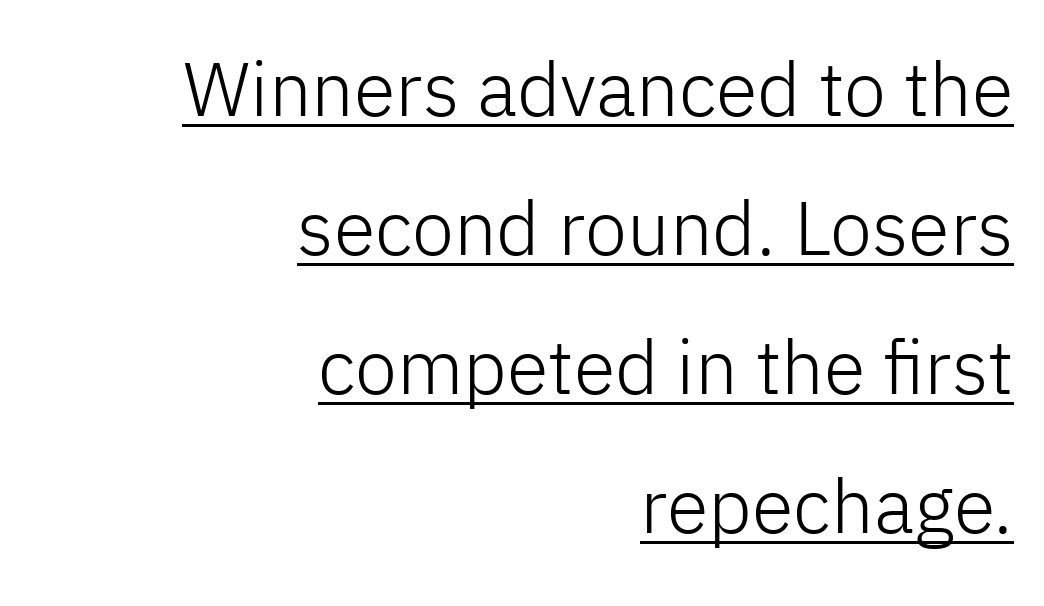
Q: Is the text bold? A: No.
Q: Is the text italic (slanted)? A: No, it is upright.
Q: Is the typeface a serif or a sans-serif typeface? A: Sans-serif.
Q: Is the text underlined? A: Yes.
Q: How is the paragraph aligned? A: Right-aligned.
Q: Is the spacing between letters normal or unusually wide? A: Normal.
Q: Width (condensed, normal, or wide)? A: Normal.
Q: Stroke contrast? A: Low.
Q: x-height? A: Medium.
Q: Monospaced? A: No.
